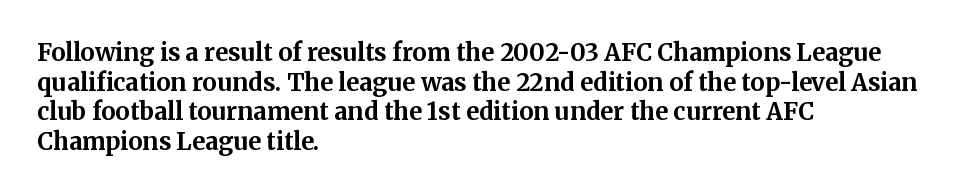
The image shows 24 px bold type, upright; set left-aligned, line spacing 1.23x, normal letter spacing, not underlined.
